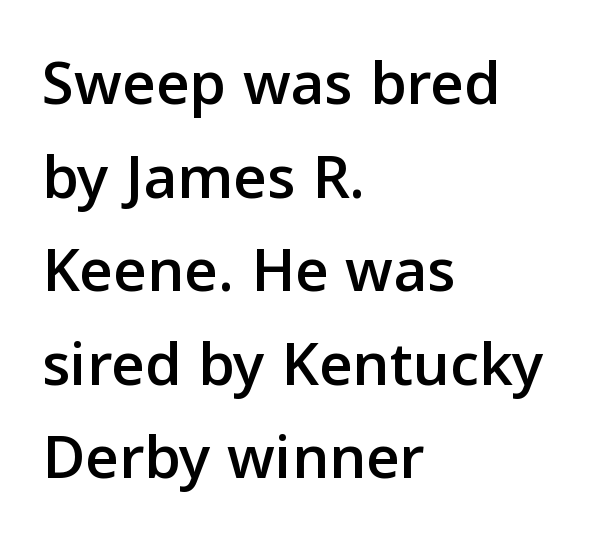
{"serif": "no", "italic": "no", "width": "normal", "stroke_contrast": "low", "x_height": "medium", "monospaced": "no", "underline": "no", "align": "left", "line_spacing": "normal", "line_spacing_ratio": 1.44, "letter_spacing": "normal", "letter_spacing_em": 0.0, "glyph_px": 65}
